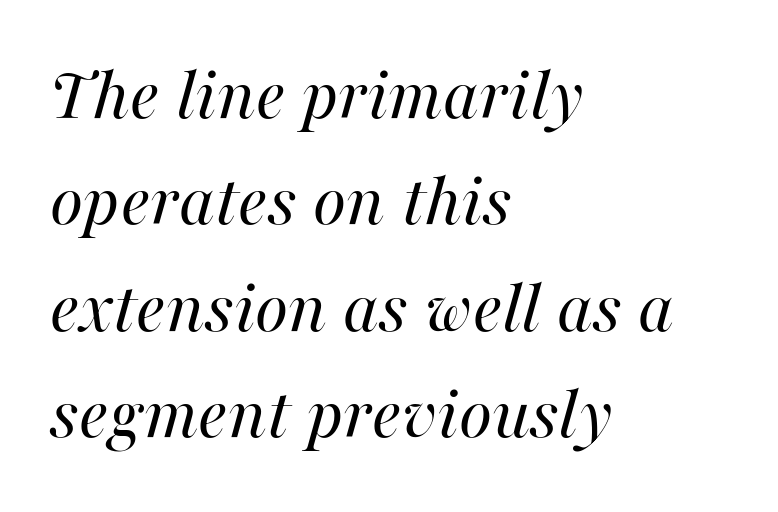
Character widths vary here, with narrow letters taking less room than wide ones. Is there much room between lines? A standard amount, neither cramped nor airy. Every row of glyphs begins at an identical x-position on the left. Just letters on the line, the space beneath them empty. Inter-character spacing is left at the font's built-in metrics.
